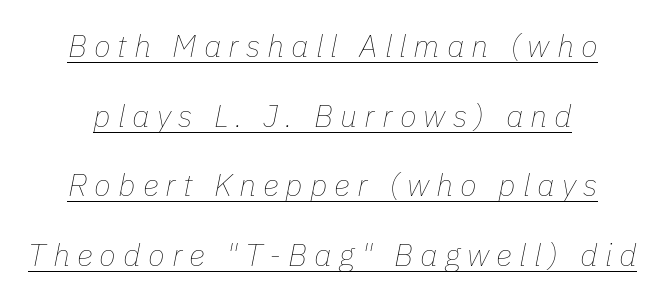
Q: Is the text bold? A: No.
Q: Is the text italic (slanted)? A: Yes, it leans right by about 11 degrees.
Q: Is the text underlined? A: Yes.
Q: Is the spacing between letters normal or unusually wide? A: Unusually wide.
Q: Is the spacing between lines tight, normal or loose? A: Loose.
Q: Width (condensed, normal, or wide)? A: Normal.
Q: Stroke contrast? A: Low.
Q: x-height? A: Medium.
Q: Monospaced? A: No.
